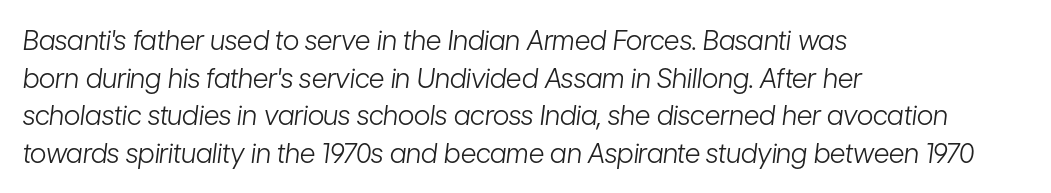
{"italic": "yes", "lean": "right", "slant_degrees": 7, "bold": "no", "underline": "no", "align": "left", "line_spacing": "normal", "line_spacing_ratio": 1.39, "letter_spacing": "normal", "letter_spacing_em": 0.0, "glyph_px": 27}
